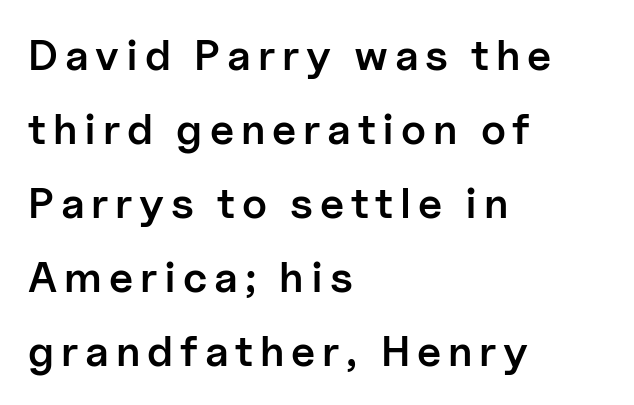
Does the type have serifs? No, each stem ends abruptly. The letters stand upright; this is a roman face. No word sits above an underline. The letters advance in unequal steps, a hallmark of proportional type.
